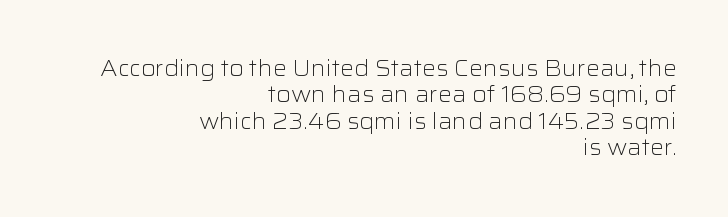
Summary of weight: not heavy and not bold. You can tell it's not italic because the verticals are truly vertical. The face used here is rendered with its standard letterfit. Notice how the passage keeps a crisp vertical edge on the right only. Descenders are the only things crossing below the line.
